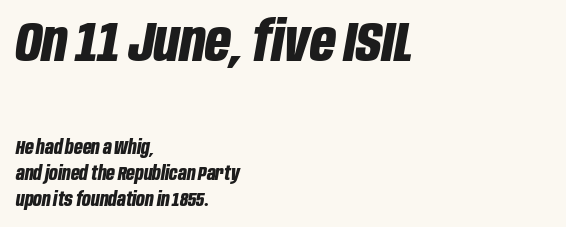
The image shows 56 px bold, condensed type, italic (leaning right); set left-aligned, normal line spacing (1.37x), normal letter spacing, not underlined; the first (top) block is 2.95x larger; low stroke contrast and a large x-height.
